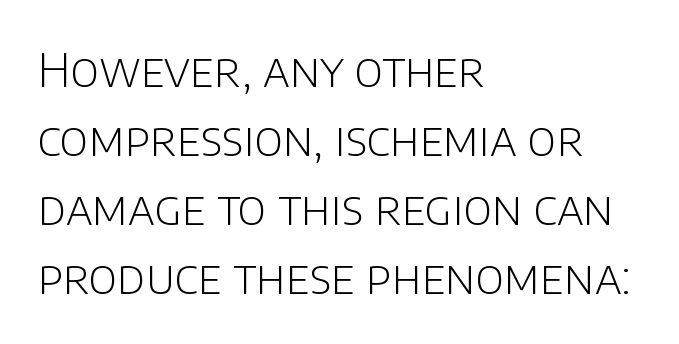
The image shows 47 px light sans-serif type, upright; set left-aligned, normal line spacing (1.47x), normal letter spacing, not underlined; low stroke contrast and a large x-height.
